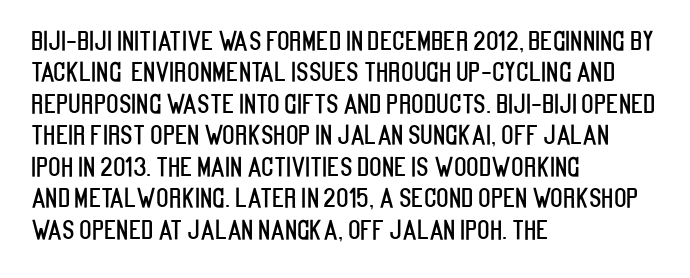
Q: Is the text italic (slanted)? A: No, it is upright.
Q: Is the text underlined? A: No.
Q: How is the paragraph aligned? A: Left-aligned.
Q: Is the spacing between letters normal or unusually wide? A: Normal.
